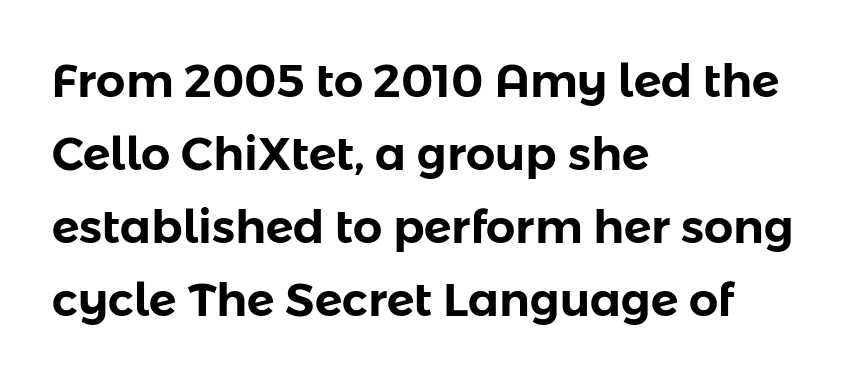
Q: Is the text italic (slanted)? A: No, it is upright.
Q: Is the typeface a serif or a sans-serif typeface? A: Sans-serif.
Q: Is the text underlined? A: No.
Q: How is the paragraph aligned? A: Left-aligned.
Q: Is the spacing between letters normal or unusually wide? A: Normal.
Q: Is the spacing between lines tight, normal or loose? A: Normal.
Q: Width (condensed, normal, or wide)? A: Normal.
Q: Stroke contrast? A: Low.
Q: x-height? A: Medium.
Q: Monospaced? A: No.
